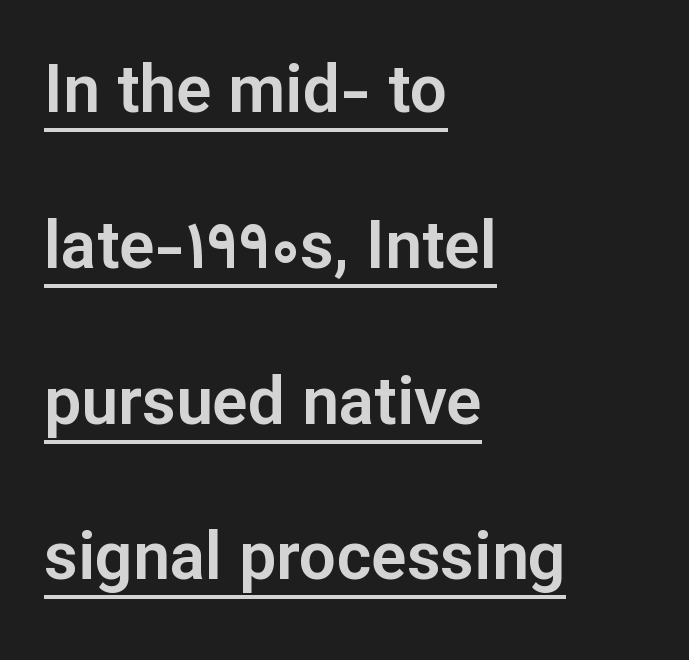
The image shows 66 px sans-serif type, upright; set left-aligned, loose line spacing (2.36x), normal letter spacing, underlined; low stroke contrast and a medium x-height.
